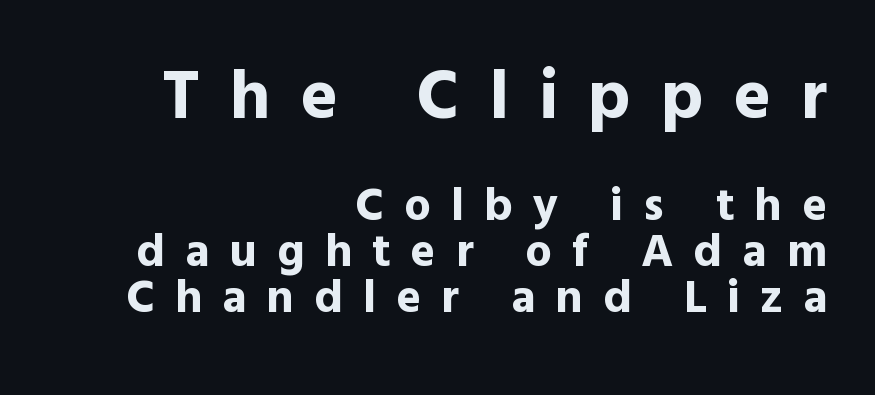
The image shows 70 px bold sans-serif type, upright; set right-aligned, tight line spacing (0.98x), unusually wide letter spacing (+0.43 em), not underlined; the first (top) block is 1.49x larger; a medium x-height.
